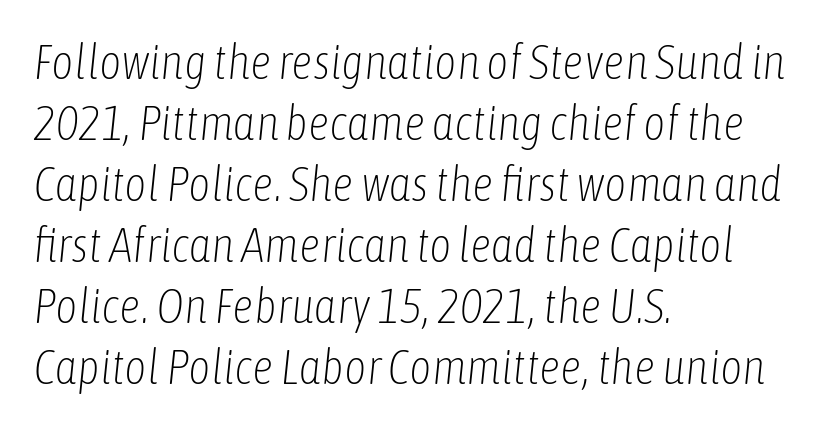
The image shows 48 px light, condensed type, italic (leaning right); set left-aligned, normal line spacing (1.27x), normal letter spacing, not underlined; low stroke contrast and a medium x-height.
